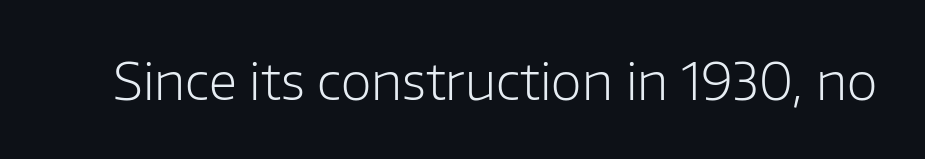
The image shows 50 px light sans-serif type, upright; set normal letter spacing, not underlined; low stroke contrast and a medium x-height.
